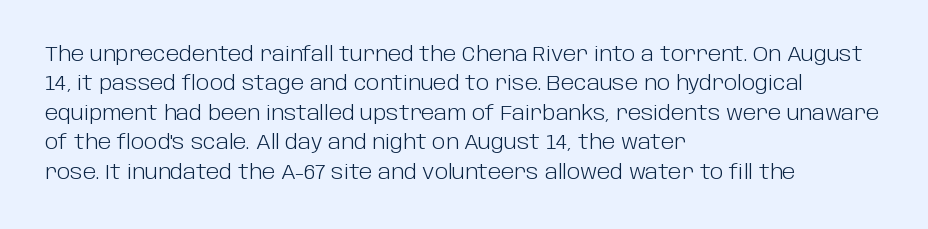
Q: Is the text bold? A: No.
Q: Is the text italic (slanted)? A: No, it is upright.
Q: Is the text underlined? A: No.
Q: How is the paragraph aligned? A: Left-aligned.
Q: Is the spacing between letters normal or unusually wide? A: Normal.
Q: Is the spacing between lines tight, normal or loose? A: Normal.
